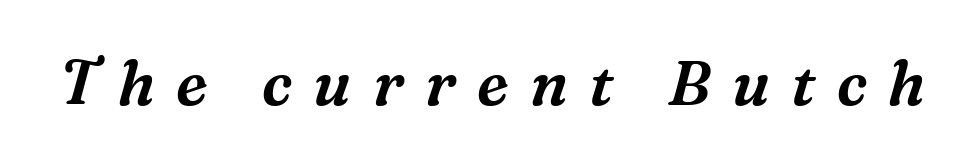
{"serif": "yes", "italic": "yes", "lean": "right", "slant_degrees": 16, "width": "normal", "stroke_contrast": "medium", "x_height": "medium", "monospaced": "no", "underline": "no", "letter_spacing": "wide", "letter_spacing_em": 0.34, "glyph_px": 62}
